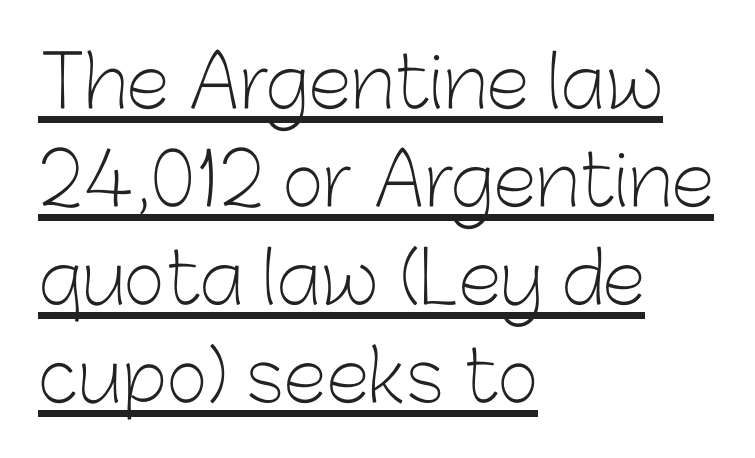
{"serif": "no", "italic": "no", "bold": "no", "weight": "light", "width": "normal", "stroke_contrast": "low", "x_height": "medium", "monospaced": "no", "underline": "yes", "align": "left", "line_spacing": "normal", "line_spacing_ratio": 1.38, "letter_spacing": "normal", "letter_spacing_em": 0.0, "glyph_px": 71}
